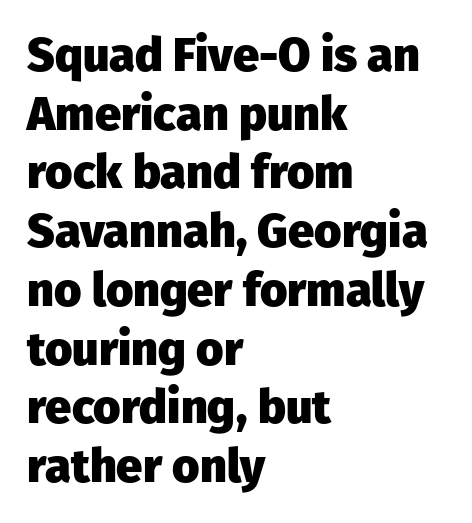
{"serif": "no", "italic": "no", "bold": "yes", "weight": "heavy", "width": "normal", "stroke_contrast": "low", "x_height": "medium", "monospaced": "no", "underline": "no", "align": "left", "line_spacing": "normal", "line_spacing_ratio": 1.25, "letter_spacing": "normal", "letter_spacing_em": 0.0, "glyph_px": 47}
